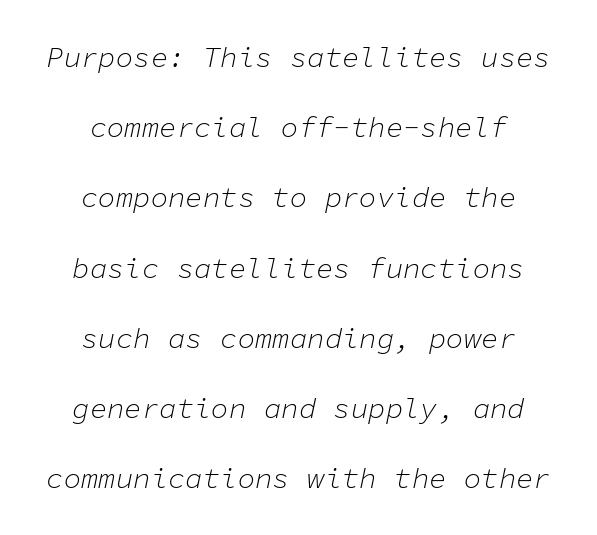
Q: Is the text bold? A: No.
Q: Is the text italic (slanted)? A: Yes, it leans right by about 11 degrees.
Q: Is the text underlined? A: No.
Q: How is the paragraph aligned? A: Centered.
Q: Is the spacing between letters normal or unusually wide? A: Normal.
Q: Is the spacing between lines tight, normal or loose? A: Loose.
Q: Width (condensed, normal, or wide)? A: Normal.
Q: Stroke contrast? A: Low.
Q: x-height? A: Medium.
Q: Monospaced? A: Yes.
